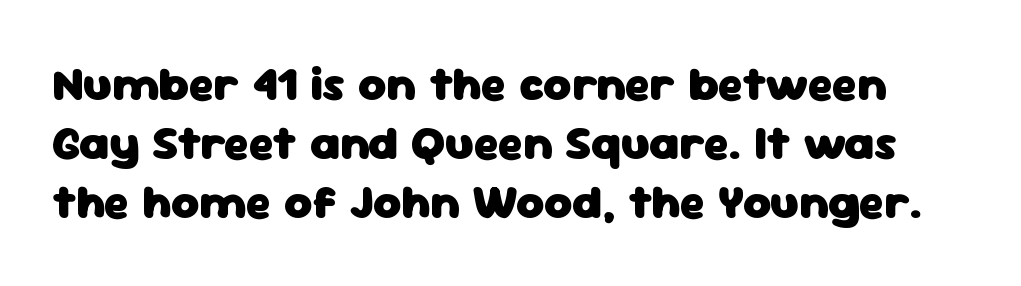
Default kerning and tracking; the words read as compact shapes. Spacing verdict: proportional, widths tailored to each character. The glyphs in this specimen are sans serif. The words here are not underlined. Upright lettering throughout. In terms of weight, the rendering is a true, heavy bold.
